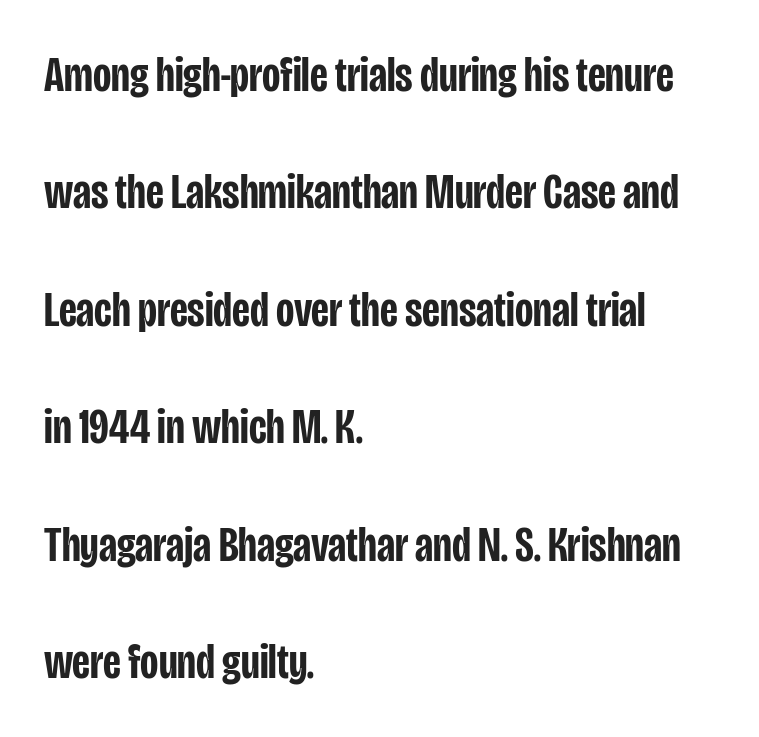
The image shows 50 px semibold, condensed sans-serif type, upright; set left-aligned, loose line spacing (2.35x), normal letter spacing, not underlined; low stroke contrast and a large x-height.
